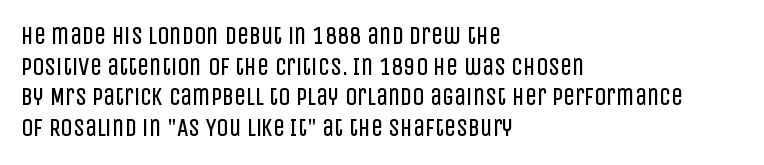
Q: Is the text bold? A: No.
Q: Is the text italic (slanted)? A: No, it is upright.
Q: Is the text underlined? A: No.
Q: How is the paragraph aligned? A: Left-aligned.
Q: Is the spacing between letters normal or unusually wide? A: Normal.
Q: Is the spacing between lines tight, normal or loose? A: Normal.
